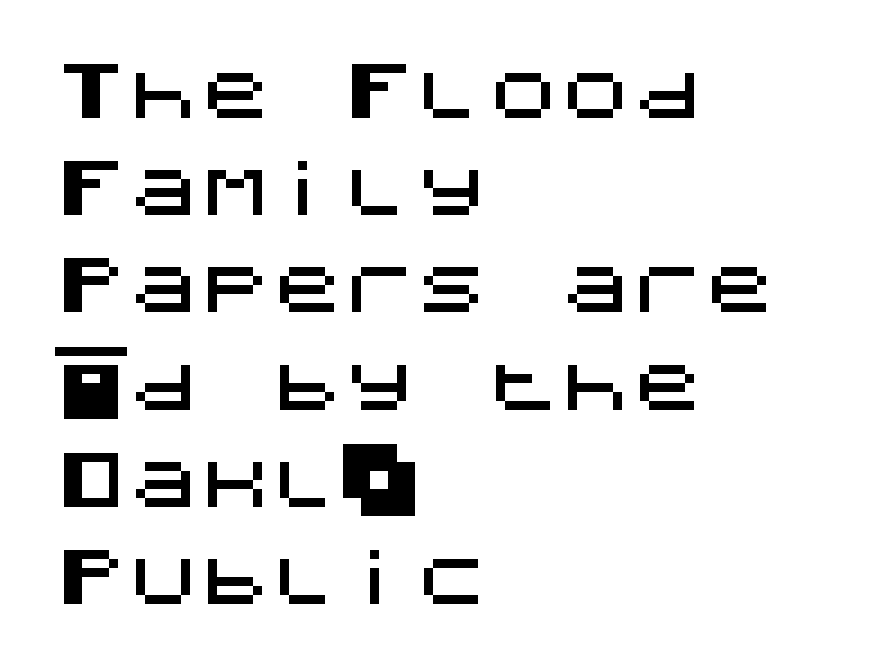
The image shows 72 px sans-serif type, upright; set left-aligned, normal line spacing (1.35x), normal letter spacing, not underlined; medium stroke contrast and a large x-height.
